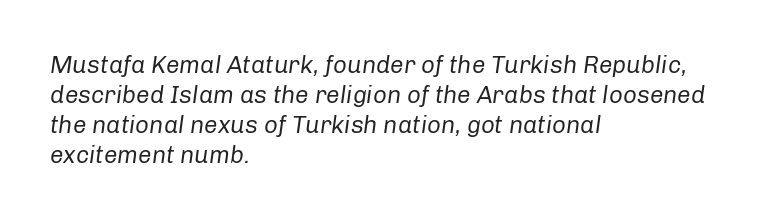
Q: Is the text bold? A: No.
Q: Is the text italic (slanted)? A: Yes, it leans right by about 8 degrees.
Q: Is the text underlined? A: No.
Q: How is the paragraph aligned? A: Left-aligned.
Q: Is the spacing between letters normal or unusually wide? A: Normal.
Q: Is the spacing between lines tight, normal or loose? A: Normal.
